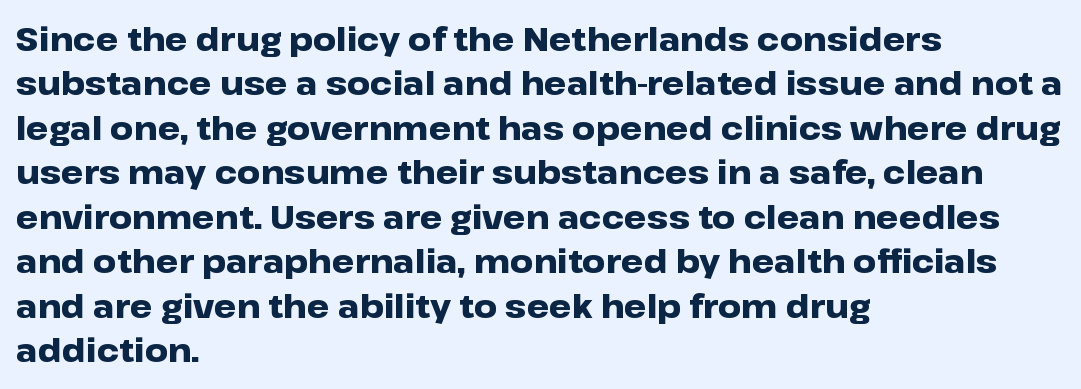
{"serif": "no", "italic": "no", "bold": "yes", "weight": "heavy", "width": "wide", "stroke_contrast": "low", "x_height": "medium", "monospaced": "no", "underline": "no", "align": "left", "line_spacing": "normal", "line_spacing_ratio": 1.39, "letter_spacing": "normal", "letter_spacing_em": 0.0, "glyph_px": 32}
